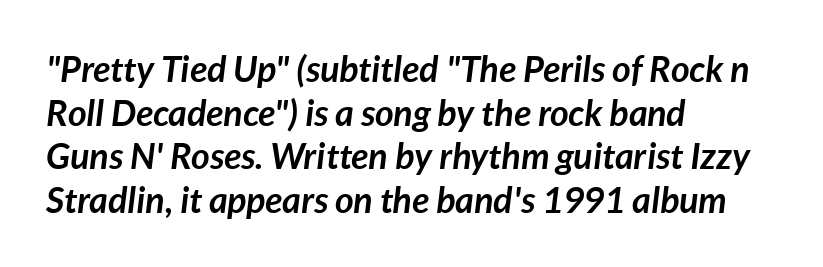
Stroke thickness is high; the sample reads as a true bold. Students, note that the glyphs here touch the page at normal intervals. Just letters on the line, the space beneath them empty. Each letter keeps its own natural width here, so spacing adapts to shape. The text carries the slant typical of an italic or oblique font.
